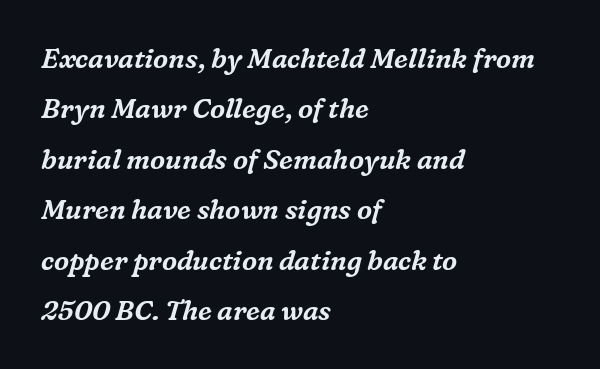
The image shows 27 px text type, italic (leaning right); set left-aligned, line spacing 1.87x, normal letter spacing, not underlined.
